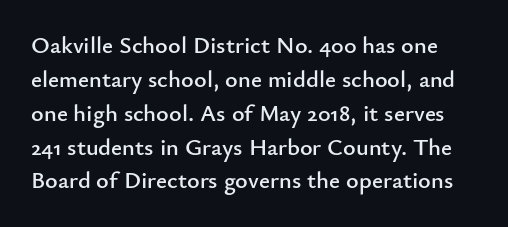
Underline: absent. It's the straight-up-and-down kind of type. Inter-character spacing is left at the font's built-in metrics. Leading: standard.
